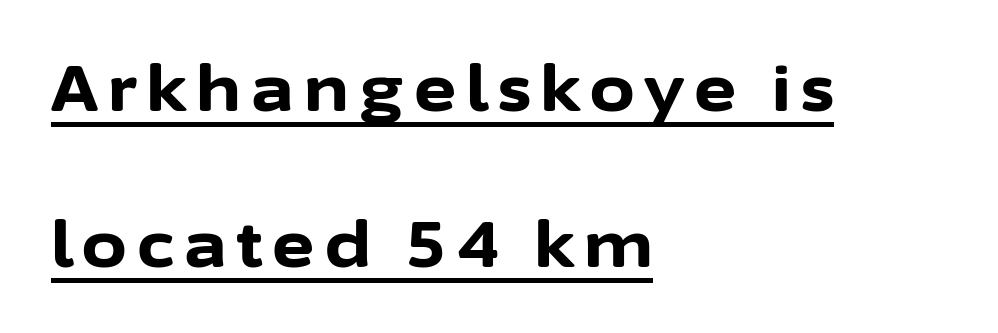
Italic: no, the glyphs are upright roman. Emphasis is given by a line drawn under the lettering. Stroke terminals: plain, sans-serif. Strong, thick strokes mark this as bold type. Compared with typical paragraphs, the rows here are farther apart.
